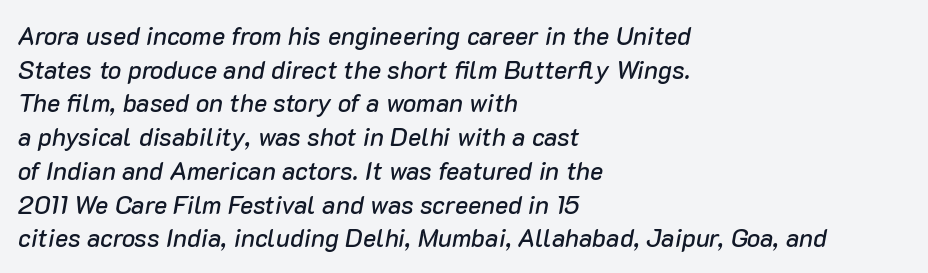
The image shows 25 px text type, italic (leaning right); set left-aligned, normal line spacing (1.35x), normal letter spacing, not underlined.
